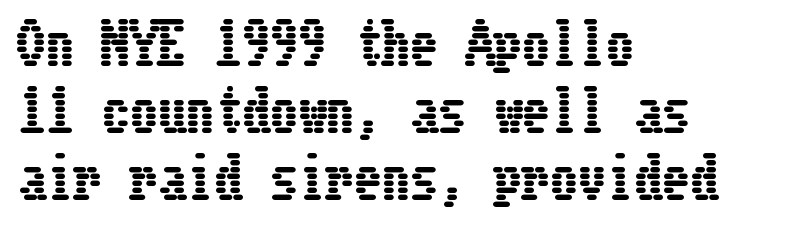
{"italic": "no", "width": "condensed", "stroke_contrast": "low", "x_height": "medium", "underline": "no", "align": "left", "line_spacing_ratio": 1.2, "letter_spacing": "normal", "letter_spacing_em": 0.0, "glyph_px": 56}
